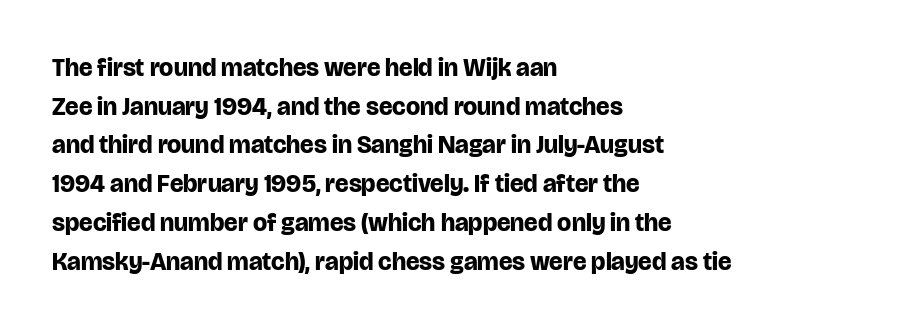
Q: Is the text bold? A: Yes.
Q: Is the text italic (slanted)? A: No, it is upright.
Q: Is the text underlined? A: No.
Q: How is the paragraph aligned? A: Left-aligned.
Q: Is the spacing between letters normal or unusually wide? A: Normal.
Q: Is the spacing between lines tight, normal or loose? A: Normal.
